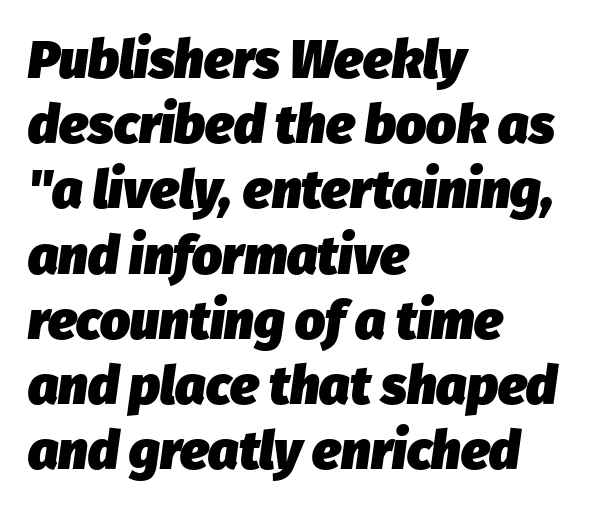
The image shows 53 px heavy type, italic (leaning right); set left-aligned, line spacing 1.23x, normal letter spacing, not underlined; low stroke contrast and a medium x-height.
